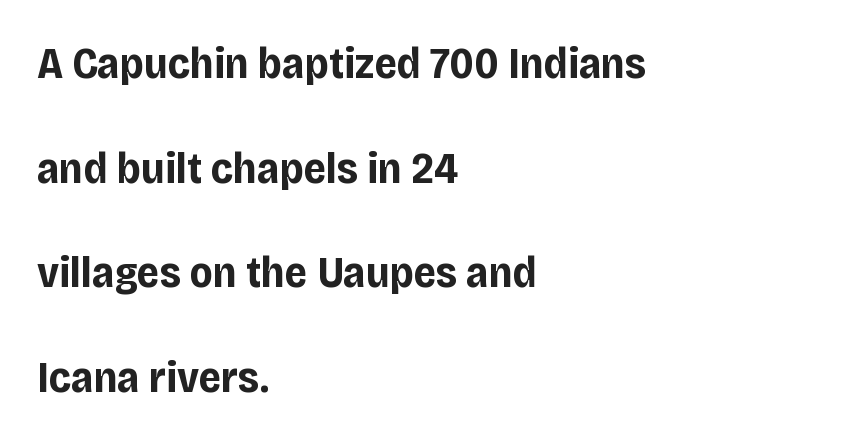
The image shows 44 px bold sans-serif type, upright; set left-aligned, loose line spacing (2.38x), normal letter spacing, not underlined; low stroke contrast and a large x-height.
